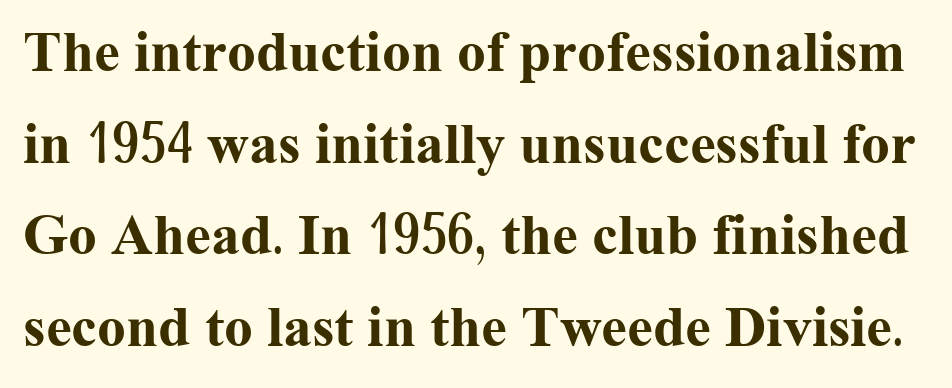
{"serif": "yes", "italic": "no", "bold": "yes", "weight": "bold", "width": "normal", "stroke_contrast": "medium", "x_height": "medium", "monospaced": "no", "underline": "no", "line_spacing": "normal", "line_spacing_ratio": 1.58, "letter_spacing": "normal", "letter_spacing_em": 0.0, "glyph_px": 58}
